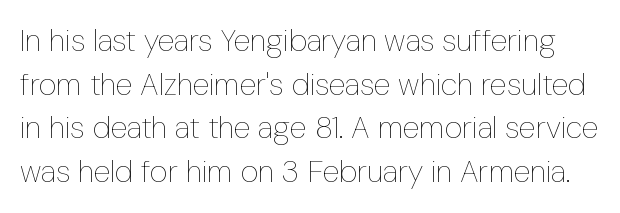
Q: Is the text bold? A: No.
Q: Is the text italic (slanted)? A: No, it is upright.
Q: Is the text underlined? A: No.
Q: Is the spacing between letters normal or unusually wide? A: Normal.
Q: Is the spacing between lines tight, normal or loose? A: Normal.
Q: Width (condensed, normal, or wide)? A: Condensed.
Q: Stroke contrast? A: Low.
Q: x-height? A: Medium.
Q: Monospaced? A: No.
